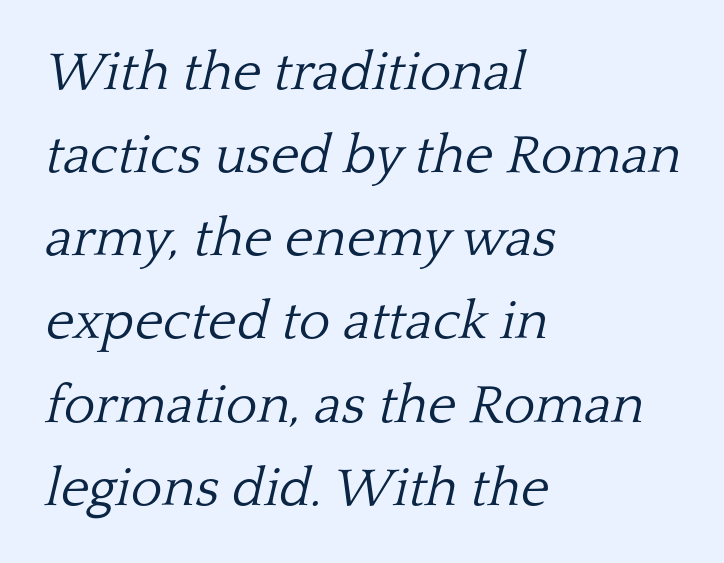
Casual observation: everything's shoved over to the left. What stands out about the letter spacing? Nothing — it is the standard amount. Evenly set lines give the paragraph a standard silhouette. A typesetter would mark this as italic. Note: serifs present on the glyphs.
